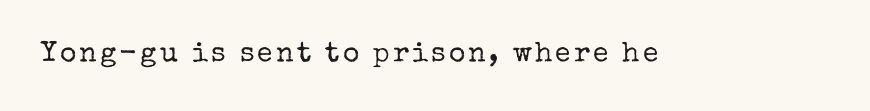
{"serif": "yes", "italic": "no", "bold": "no", "weight": "regular", "width": "normal", "stroke_contrast": "low", "x_height": "medium", "monospaced": "no", "underline": "no", "glyph_px": 28}
